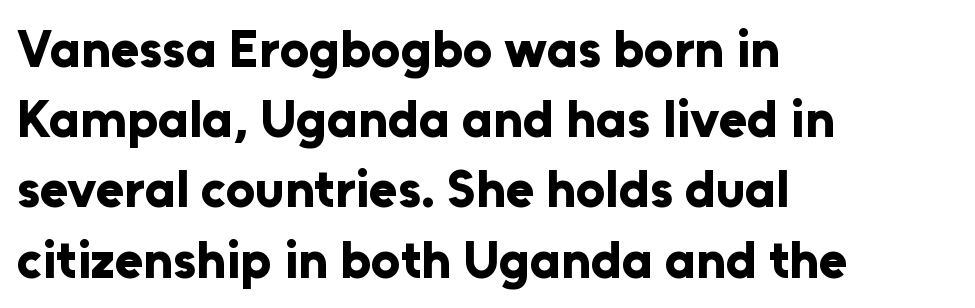
Check the space under the baseline: it is left empty. One-word summary of the alignment: left. A dark, heavy texture on the line: the type is bold. Observe the ordinary spacing: letters are neighbours, not strangers. These lines are rendered in a variable-pitch font.
